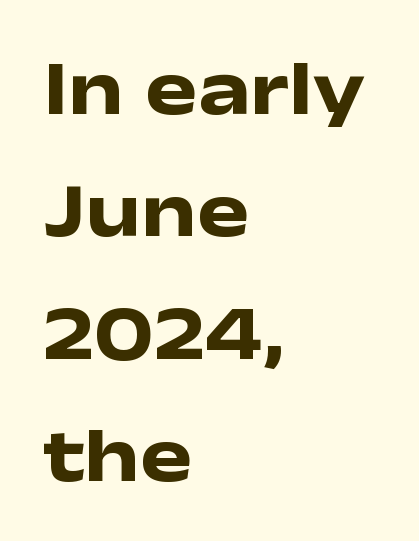
{"serif": "no", "italic": "no", "bold": "yes", "weight": "heavy", "width": "wide", "stroke_contrast": "low", "x_height": "medium", "monospaced": "no", "underline": "no", "align": "left", "line_spacing": "normal", "line_spacing_ratio": 1.57, "letter_spacing": "normal", "letter_spacing_em": 0.0, "glyph_px": 78}
